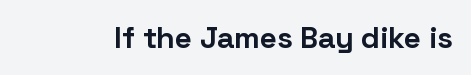
The image shows 30 px bold sans-serif type, upright; set normal letter spacing, not underlined; low stroke contrast and a medium x-height.
